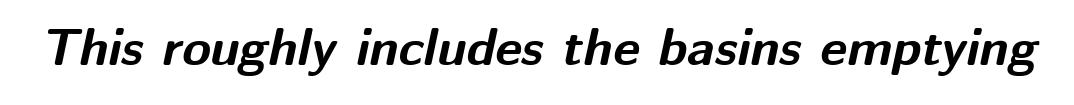
Is the type bold? Yes — the strokes are clearly thick and heavy. The gap between lines stays unmarked. Varying glyph widths throughout — classic text-font behaviour. Designer's note — italics engaged. You could call the tracking neutral — neither tight nor loose.
